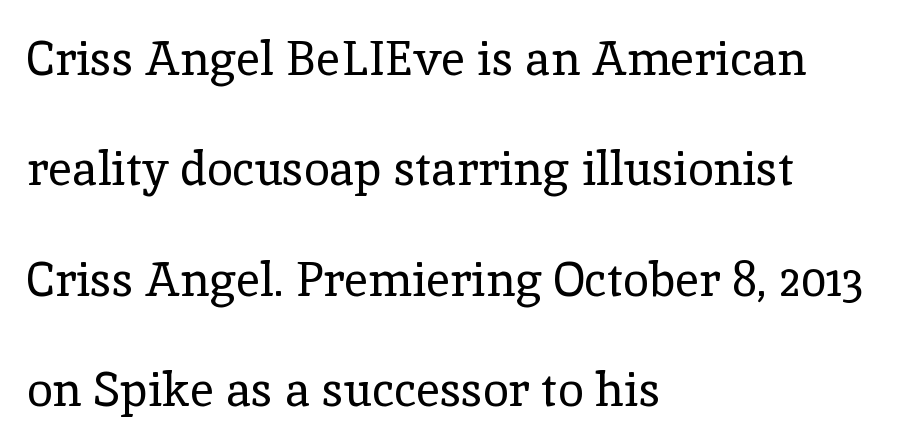
The image shows 47 px regular-weight serif type, upright; set left-aligned, loose line spacing (2.35x), normal letter spacing, not underlined; a medium x-height.
